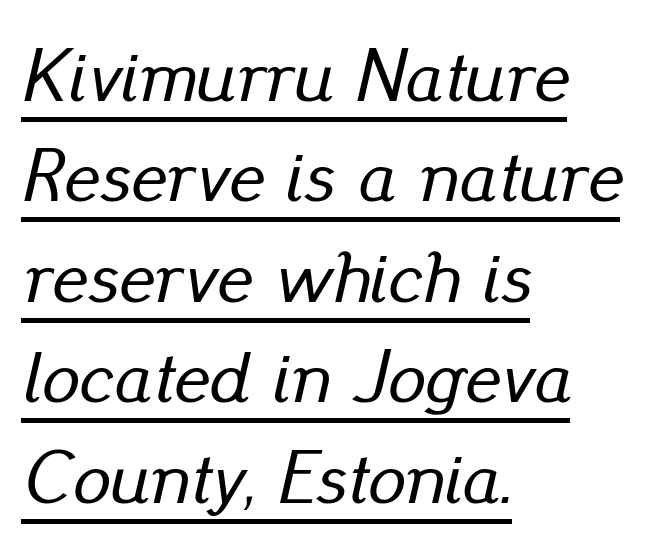
Q: Is the text italic (slanted)? A: Yes, it leans right by about 13 degrees.
Q: Is the text underlined? A: Yes.
Q: How is the paragraph aligned? A: Left-aligned.
Q: Is the spacing between letters normal or unusually wide? A: Normal.
Q: Is the spacing between lines tight, normal or loose? A: Normal.
Q: Width (condensed, normal, or wide)? A: Normal.
Q: Stroke contrast? A: Low.
Q: x-height? A: Small.
Q: Monospaced? A: No.
